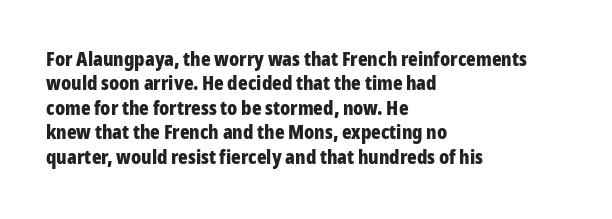
Q: Is the text bold? A: Yes.
Q: Is the text italic (slanted)? A: No, it is upright.
Q: Is the text underlined? A: No.
Q: How is the paragraph aligned? A: Left-aligned.
Q: Is the spacing between letters normal or unusually wide? A: Normal.
